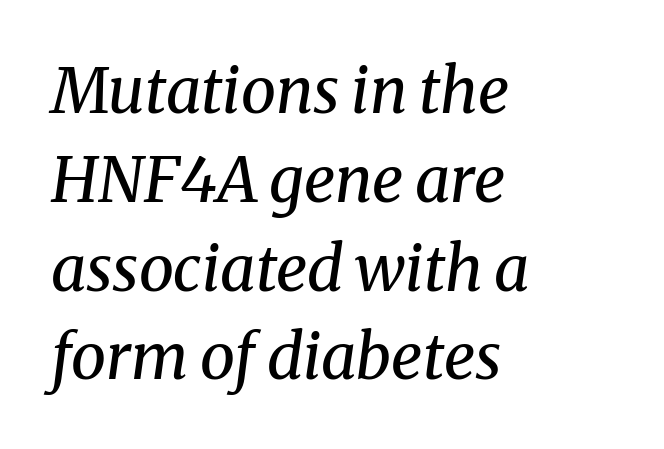
{"serif": "yes", "italic": "yes", "lean": "right", "slant_degrees": 8, "bold": "no", "weight": "regular", "width": "normal", "stroke_contrast": "medium", "x_height": "medium", "monospaced": "no", "underline": "no", "align": "left", "line_spacing": "normal", "line_spacing_ratio": 1.41, "letter_spacing": "normal", "letter_spacing_em": 0.0, "glyph_px": 63}
